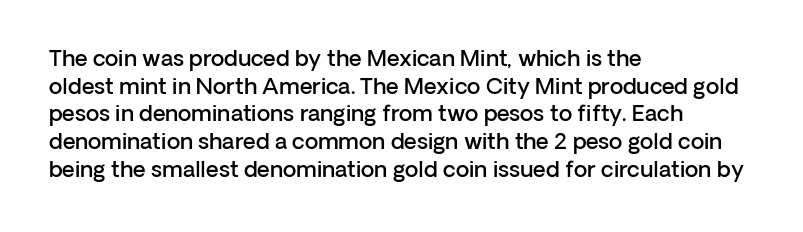
You can tell it's not italic because the verticals are truly vertical. Underlining? Definitely not there. Teacher's note: observe the even left margin — that is flush-left alignment. On the weight axis this lands at semibold, roughly 600.
